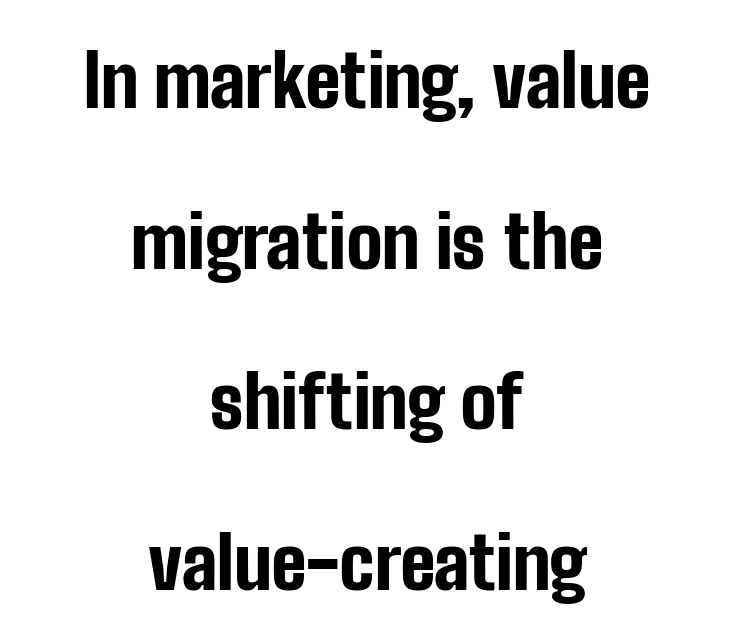
Proportional: the letters do not fall into vertical columns. The strokes are fattened all the way to bold. Loosely led — the rows are spread out. The passage is arranged like a title page — every line centered.
